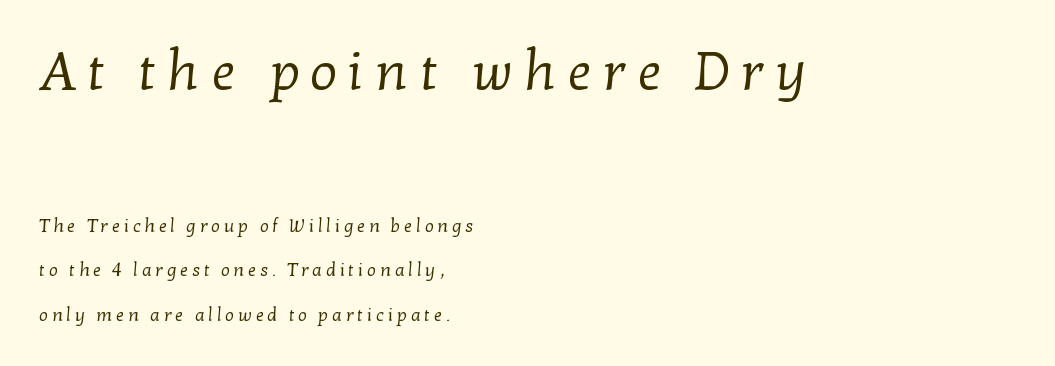
{"serif": "yes", "bold": "no", "weight": "regular", "width": "normal", "stroke_contrast": "low", "x_height": "medium", "monospaced": "no", "underline": "no", "align": "left", "line_spacing": "loose", "line_spacing_ratio": 2.46, "letter_spacing": "wide", "letter_spacing_em": 0.21, "larger_block": "first", "size_ratio": 3.0, "glyph_px": 54}
